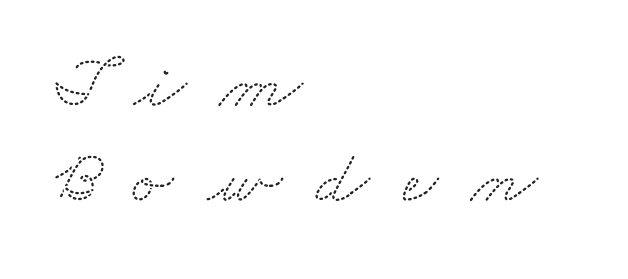
Q: Is the typeface a serif or a sans-serif typeface? A: Serif.
Q: Is the text underlined? A: No.
Q: How is the paragraph aligned? A: Left-aligned.
Q: Is the spacing between letters normal or unusually wide? A: Unusually wide.
Q: Width (condensed, normal, or wide)? A: Wide.
Q: Stroke contrast? A: Medium.
Q: x-height? A: Small.
Q: Monospaced? A: No.
